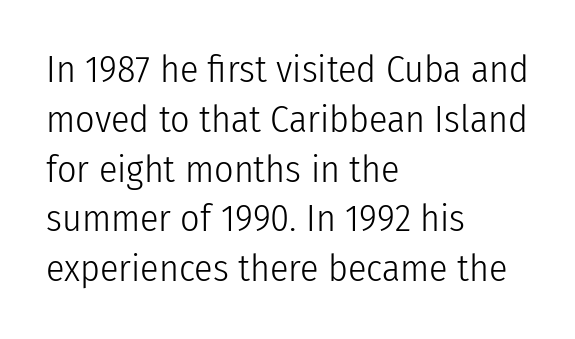
Q: Is the text bold? A: No.
Q: Is the text italic (slanted)? A: No, it is upright.
Q: Is the typeface a serif or a sans-serif typeface? A: Sans-serif.
Q: Is the text underlined? A: No.
Q: How is the paragraph aligned? A: Left-aligned.
Q: Is the spacing between letters normal or unusually wide? A: Normal.
Q: Is the spacing between lines tight, normal or loose? A: Normal.
Q: Width (condensed, normal, or wide)? A: Condensed.
Q: Stroke contrast? A: Low.
Q: x-height? A: Medium.
Q: Monospaced? A: No.
